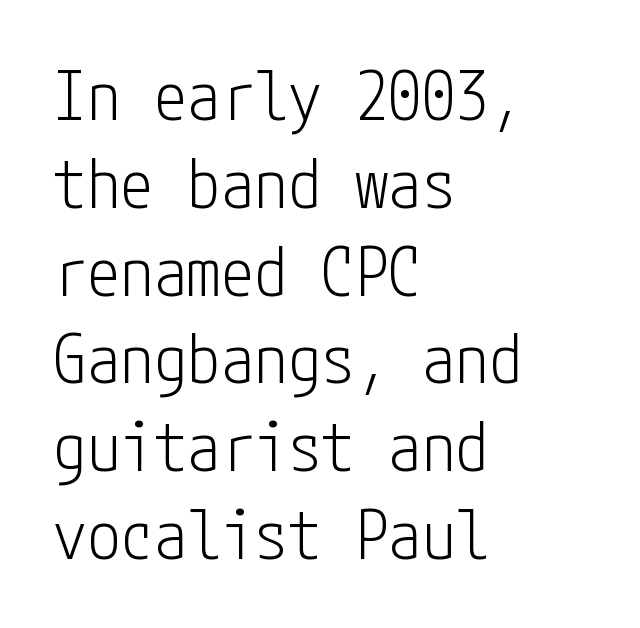
Between one letter and the next there's only the usual sliver of space. The passage shown is not underscored anywhere. A typesetter would mark this as roman, not italic. Evenly set lines give the paragraph a standard silhouette. The paragraph has a hard left edge and a soft right edge.
